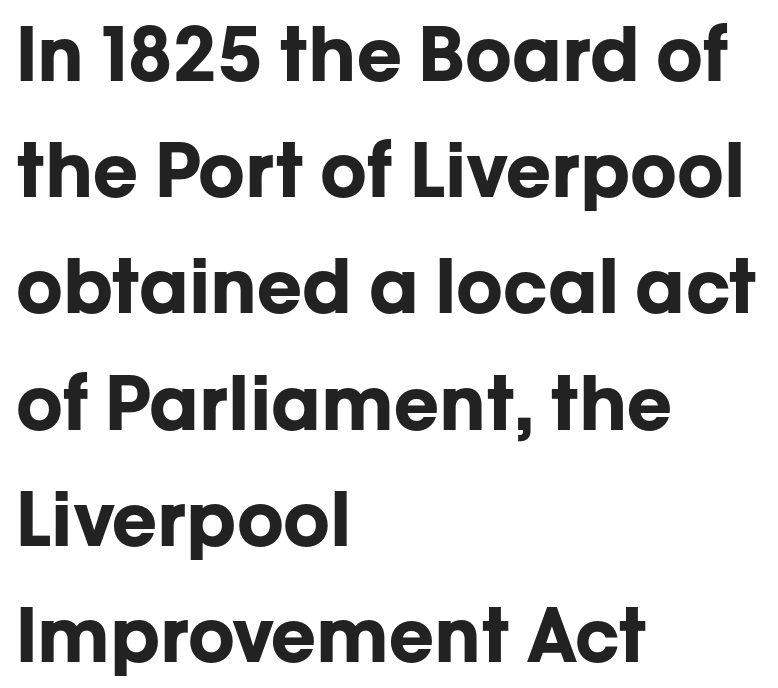
The image shows 74 px bold sans-serif type, upright; set left-aligned, normal line spacing (1.57x), normal letter spacing, not underlined; low stroke contrast and a medium x-height.
